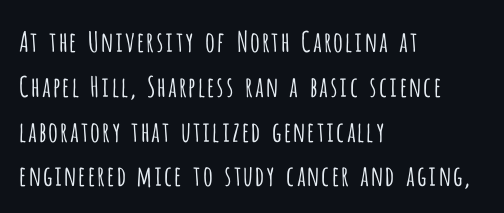
The image shows 28 px light, condensed sans-serif type, upright; set left-aligned, normal line spacing (1.6x), normal letter spacing, not underlined; low stroke contrast and a large x-height.
